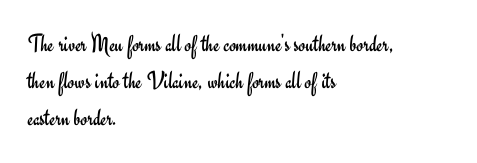
Q: Is the text bold? A: No.
Q: Is the text italic (slanted)? A: Yes.
Q: Is the text underlined? A: No.
Q: How is the paragraph aligned? A: Left-aligned.
Q: Is the spacing between letters normal or unusually wide? A: Normal.
Q: Is the spacing between lines tight, normal or loose? A: Normal.
